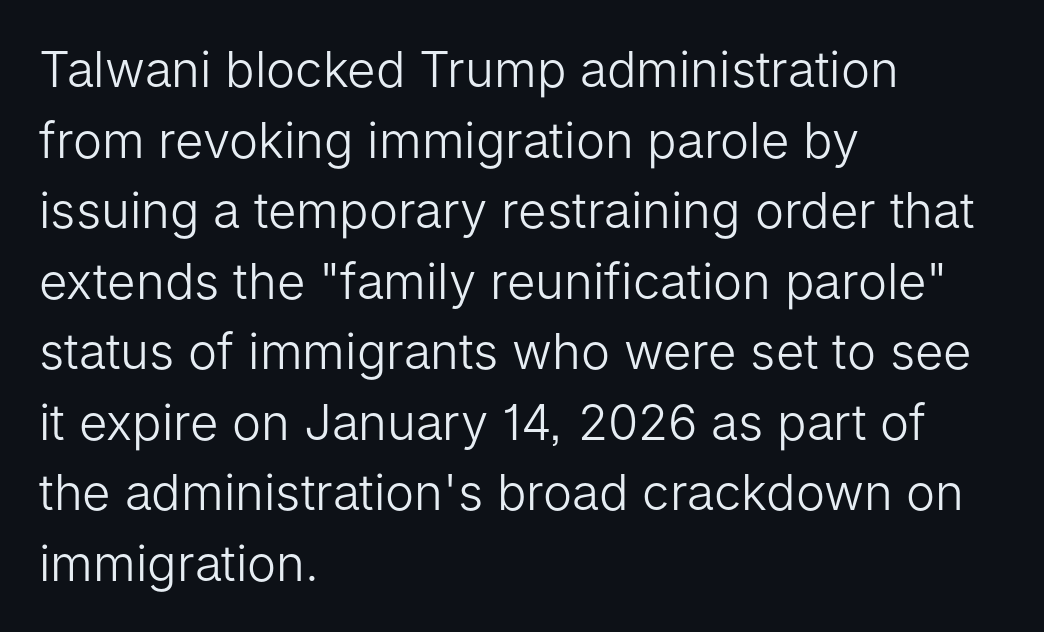
The image shows 49 px light sans-serif type, upright; set left-aligned, normal line spacing (1.44x), normal letter spacing, not underlined; low stroke contrast and a medium x-height.
